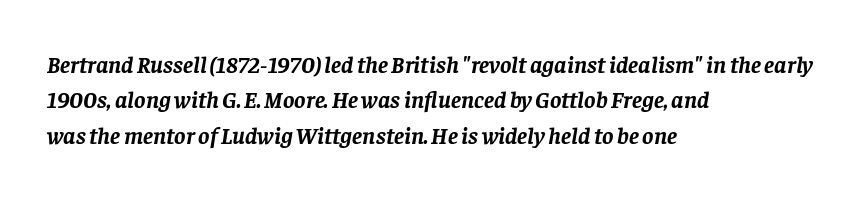
{"italic": "yes", "lean": "right", "slant_degrees": 8, "bold": "yes", "underline": "no", "align": "left", "line_spacing": "normal", "line_spacing_ratio": 1.47, "letter_spacing": "normal", "letter_spacing_em": 0.0, "glyph_px": 24}
